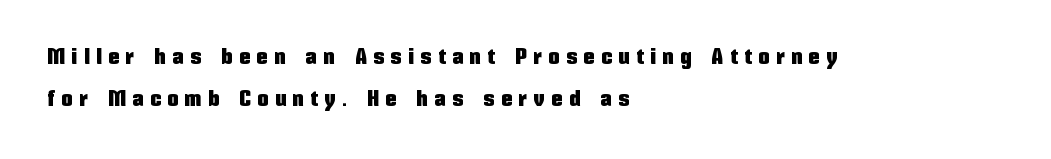
The image shows 22 px text type, upright; set left-aligned, line spacing 1.89x, unusually wide letter spacing (+0.31 em), not underlined.
